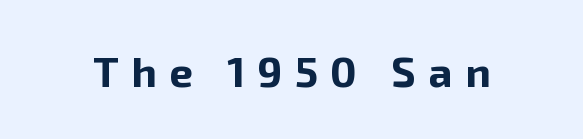
The image shows 42 px bold sans-serif type, upright; set unusually wide letter spacing (+0.3 em), not underlined; low stroke contrast and a medium x-height.
